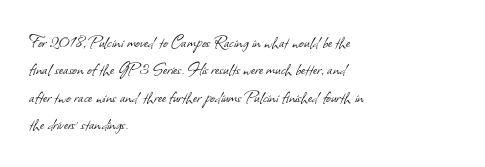
Heaviness? Minimal to ordinary, like unemphasized prose. The passage shown has conventional tracking throughout. Glance below the letters and you will spot only blank space. These lines stack with their left ends in a neat column.
